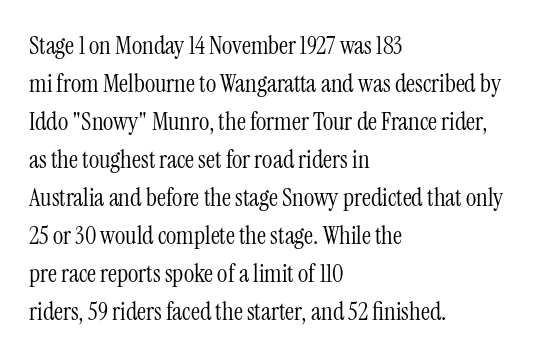
The font's upright variant was chosen for this text. The specimen omits any rule beneath the text block's lines. All the whitespace from short lines collects on the right. Tracking here is standard; glyphs follow each other at the usual distance.
